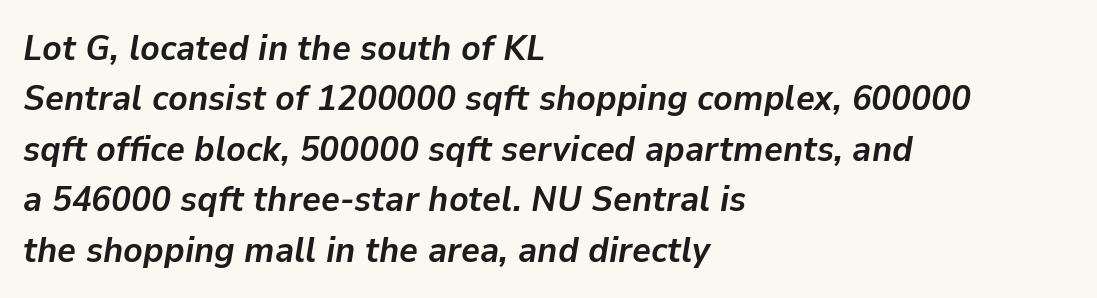
The image shows 36 px semibold type, italic (leaning right); set left-aligned, normal line spacing (1.4x), normal letter spacing, not underlined; low stroke contrast and a medium x-height.
